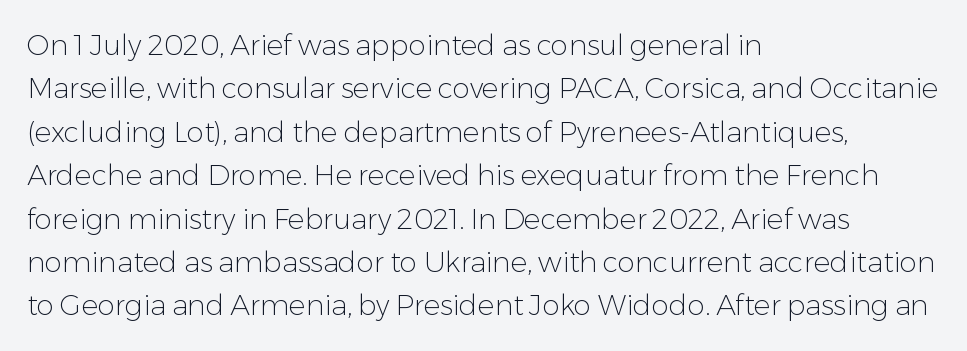
Students, observe: this is what conventionally led text looks like. These lines keep a tight, regular rhythm from letter to letter. The passage shown is typed in a proportional face where columns would drift. A clean baseline with only descenders dipping below it.
